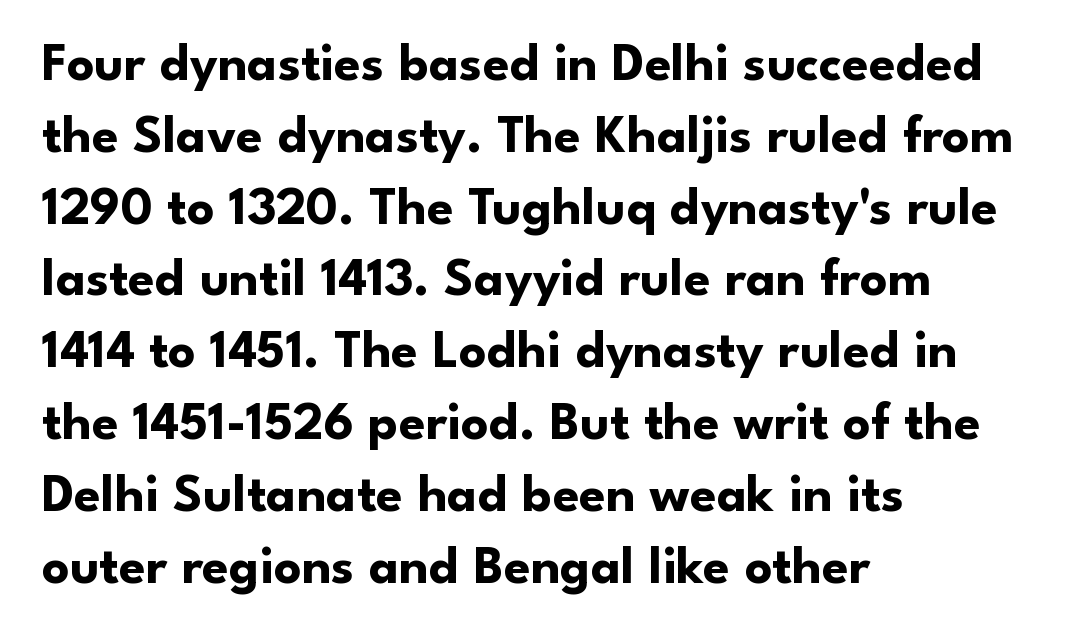
The image shows 54 px bold sans-serif type, upright; set left-aligned, normal line spacing (1.33x), normal letter spacing, not underlined; low stroke contrast and a small x-height.
